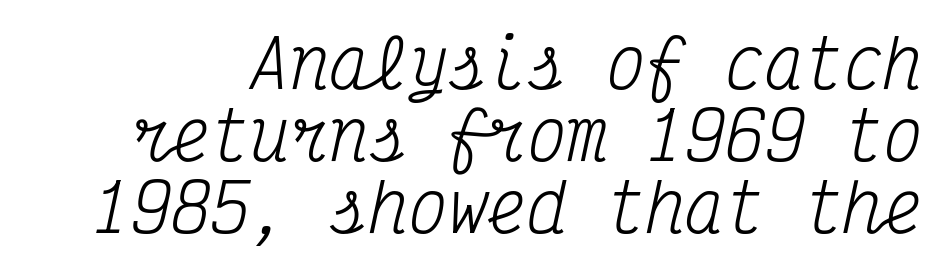
Note the uniform advance width — an 'i' takes as much space as an 'm'. These lines were composed using italics. Stroke mass is kept to a normal reading level or below. Unlike a clean sans, this face finishes its strokes with serifs. Nothing unusual about the tracking: characters are spaced as the font intends. Words float on clear page, feet unadorned.
